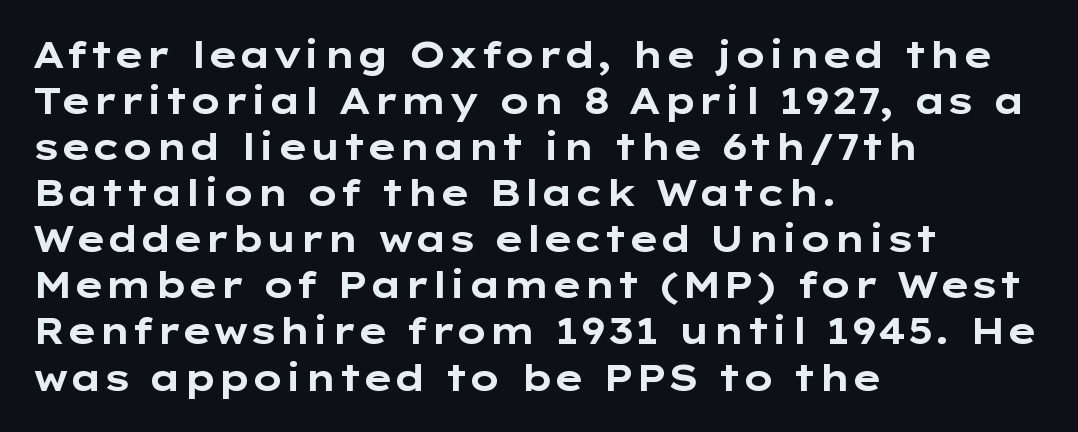
The image shows 36 px bold, wide sans-serif type, upright; set left-aligned, normal line spacing (1.28x), normal letter spacing, not underlined; low stroke contrast and a medium x-height.
